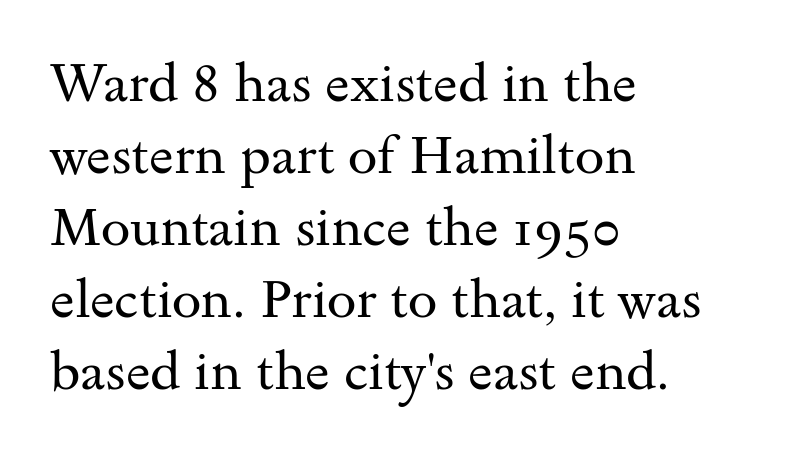
Q: Is the text bold? A: No.
Q: Is the text italic (slanted)? A: No, it is upright.
Q: Is the typeface a serif or a sans-serif typeface? A: Serif.
Q: Is the text underlined? A: No.
Q: How is the paragraph aligned? A: Left-aligned.
Q: Is the spacing between letters normal or unusually wide? A: Normal.
Q: Is the spacing between lines tight, normal or loose? A: Normal.
Q: Width (condensed, normal, or wide)? A: Wide.
Q: Stroke contrast? A: Medium.
Q: x-height? A: Small.
Q: Monospaced? A: No.
